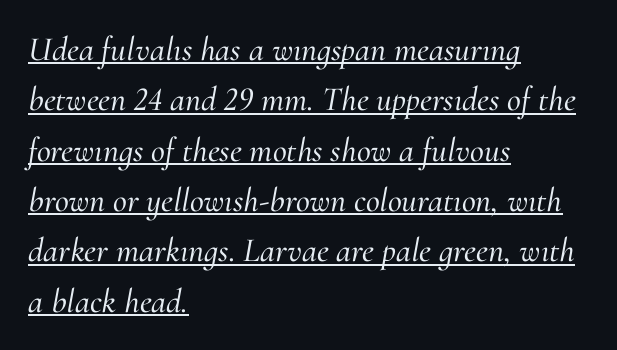
Q: Is the text italic (slanted)? A: Yes, it leans right by about 10 degrees.
Q: Is the typeface a serif or a sans-serif typeface? A: Serif.
Q: Is the text underlined? A: Yes.
Q: How is the paragraph aligned? A: Left-aligned.
Q: Is the spacing between letters normal or unusually wide? A: Normal.
Q: Is the spacing between lines tight, normal or loose? A: Normal.
Q: Width (condensed, normal, or wide)? A: Normal.
Q: Stroke contrast? A: Medium.
Q: x-height? A: Small.
Q: Monospaced? A: No.
